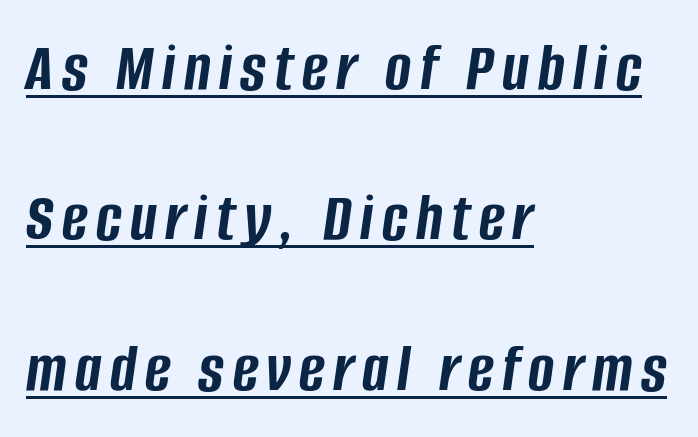
Q: Is the text bold? A: Yes.
Q: Is the text italic (slanted)? A: Yes, it leans right by about 8 degrees.
Q: Is the text underlined? A: Yes.
Q: How is the paragraph aligned? A: Left-aligned.
Q: Is the spacing between lines tight, normal or loose? A: Loose.
Q: Width (condensed, normal, or wide)? A: Condensed.
Q: Stroke contrast? A: Low.
Q: x-height? A: Large.
Q: Monospaced? A: No.
